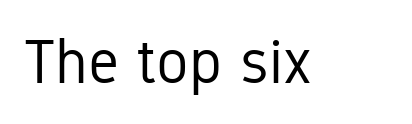
{"serif": "no", "italic": "no", "bold": "no", "weight": "regular", "width": "condensed", "stroke_contrast": "low", "x_height": "medium", "monospaced": "no", "underline": "no", "letter_spacing": "normal", "letter_spacing_em": 0.0, "glyph_px": 61}
